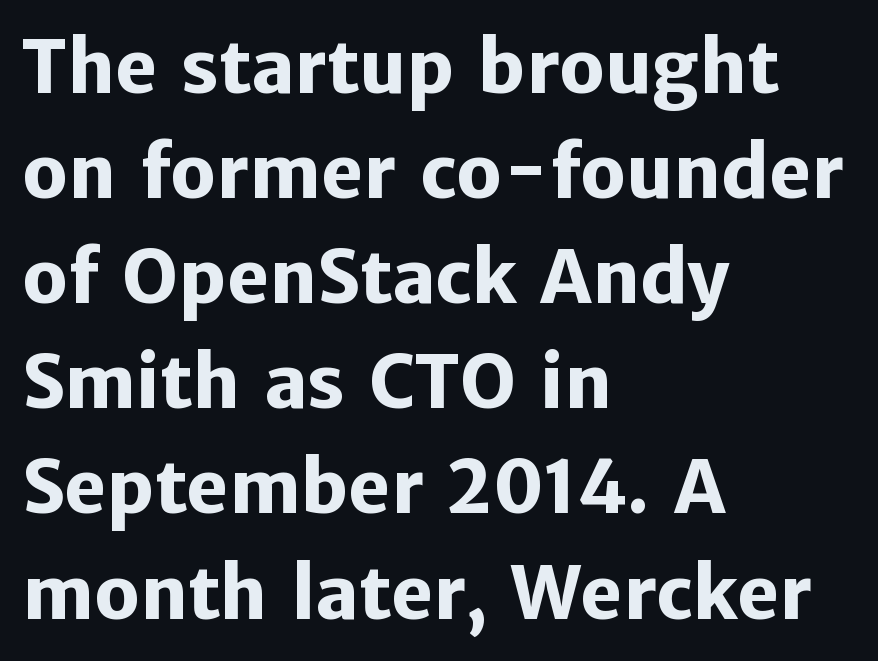
The gap between lines stays unmarked. Summary of weight: heavy, a full bold. Normally led — the rows are evenly, conventionally spaced. Posture: vertical. Are there feet on the stems? There aren't — it's a sans. The type is set solid horizontally, with unmodified tracking.
